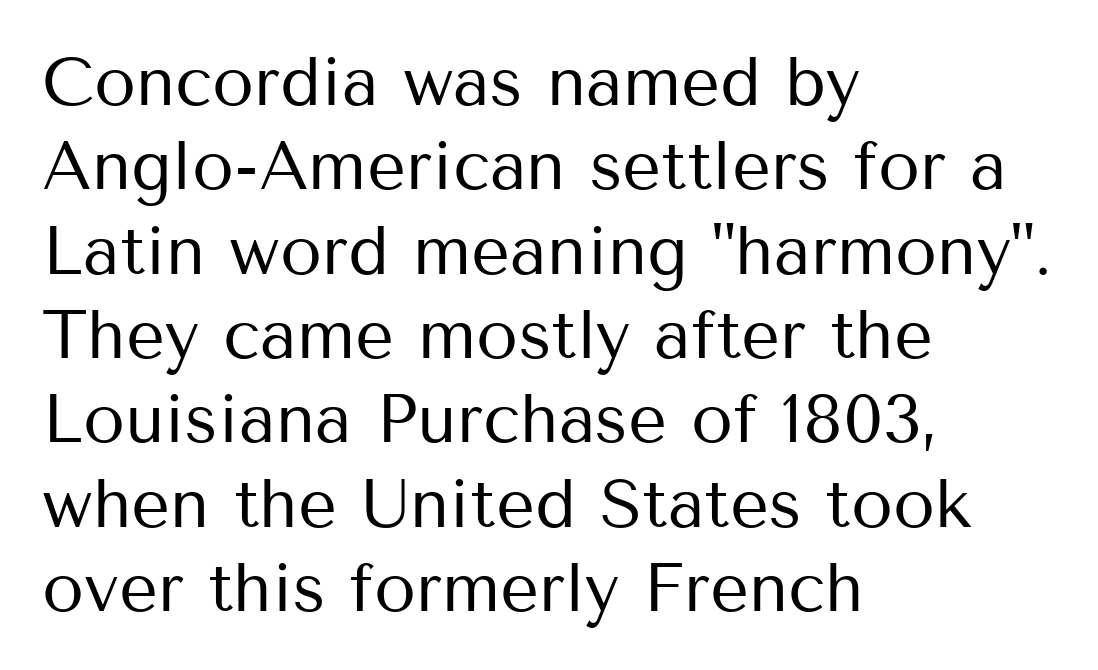
The image shows 68 px regular-weight sans-serif type, upright; set left-aligned, line spacing 1.24x, normal letter spacing, not underlined; medium stroke contrast and a medium x-height.
